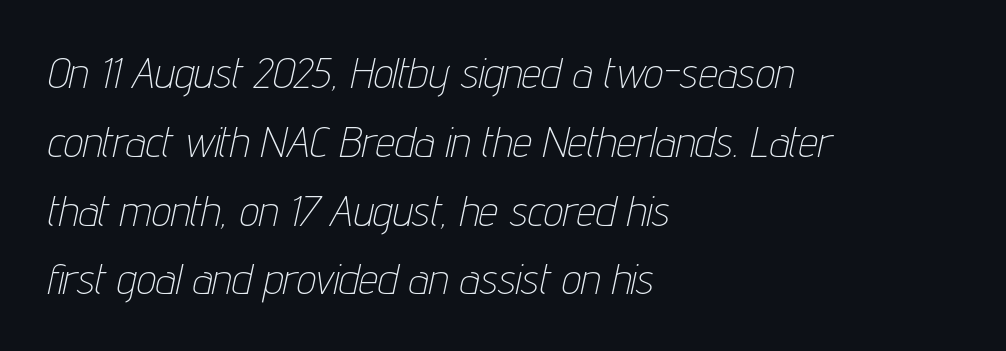
Q: Is the text bold? A: No.
Q: Is the text italic (slanted)? A: Yes, it leans right by about 12 degrees.
Q: Is the text underlined? A: No.
Q: How is the paragraph aligned? A: Left-aligned.
Q: Is the spacing between letters normal or unusually wide? A: Normal.
Q: Is the spacing between lines tight, normal or loose? A: Normal.
Q: Width (condensed, normal, or wide)? A: Condensed.
Q: Stroke contrast? A: Low.
Q: x-height? A: Medium.
Q: Monospaced? A: No.
